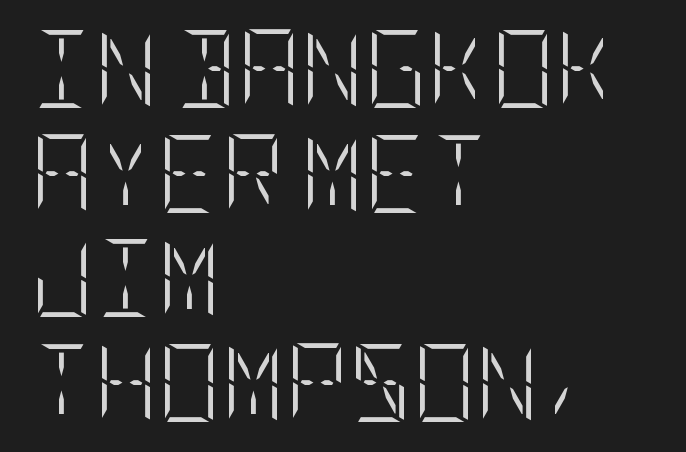
Q: Is the text bold? A: No.
Q: Is the text italic (slanted)? A: No, it is upright.
Q: Is the text underlined? A: No.
Q: How is the paragraph aligned? A: Left-aligned.
Q: Is the spacing between letters normal or unusually wide? A: Normal.
Q: Is the spacing between lines tight, normal or loose? A: Normal.
Q: Width (condensed, normal, or wide)? A: Condensed.
Q: Stroke contrast? A: Low.
Q: x-height? A: Large.
